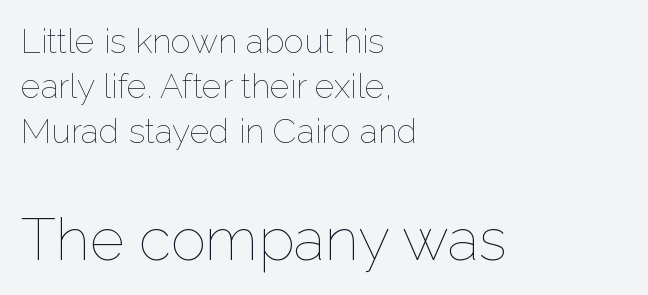
Q: Is the text bold? A: No.
Q: Is the text italic (slanted)? A: No, it is upright.
Q: Is the text underlined? A: No.
Q: How is the paragraph aligned? A: Left-aligned.
Q: Is the spacing between letters normal or unusually wide? A: Normal.
Q: Is the spacing between lines tight, normal or loose? A: Normal.
Q: Which block of text is set in a larger size, the first (top) or the second (bottom)? A: The second (bottom) one.
Q: Width (condensed, normal, or wide)? A: Normal.
Q: Stroke contrast? A: Low.
Q: x-height? A: Medium.
Q: Monospaced? A: No.
